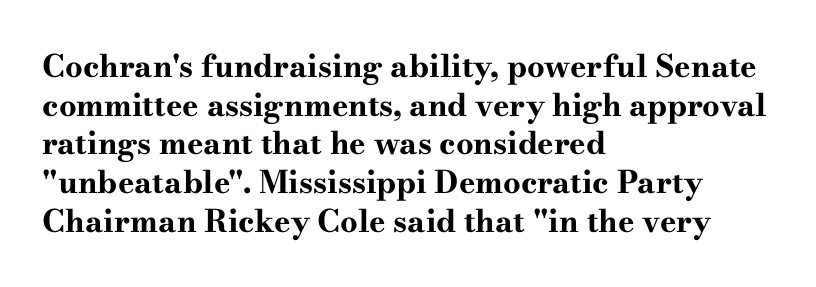
{"serif": "yes", "italic": "no", "bold": "yes", "weight": "bold", "width": "wide", "stroke_contrast": "high", "x_height": "small", "monospaced": "no", "underline": "no", "align": "left", "line_spacing": "normal", "line_spacing_ratio": 1.25, "letter_spacing": "normal", "letter_spacing_em": 0.0, "glyph_px": 31}
